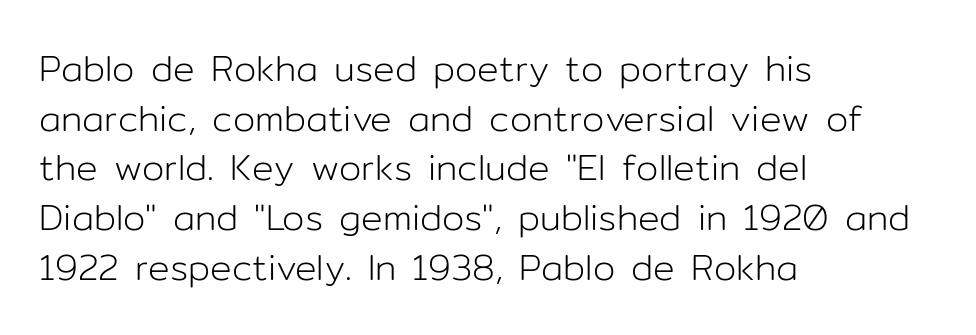
The image shows 36 px light sans-serif type, upright; set left-aligned, normal line spacing (1.38x), normal letter spacing, not underlined; low stroke contrast and a medium x-height.
